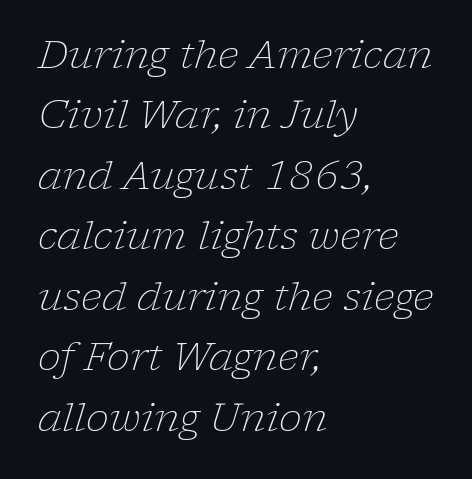
Q: Is the text bold? A: No.
Q: Is the text italic (slanted)? A: Yes, it leans right by about 17 degrees.
Q: Is the typeface a serif or a sans-serif typeface? A: Serif.
Q: Is the text underlined? A: No.
Q: How is the paragraph aligned? A: Left-aligned.
Q: Is the spacing between letters normal or unusually wide? A: Normal.
Q: Is the spacing between lines tight, normal or loose? A: Normal.
Q: Width (condensed, normal, or wide)? A: Normal.
Q: Stroke contrast? A: Low.
Q: x-height? A: Medium.
Q: Monospaced? A: No.
